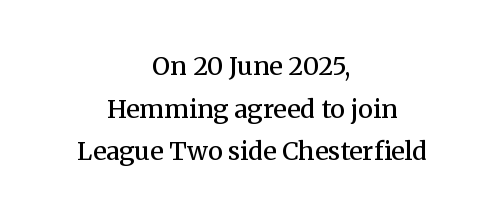
A centered setting, common on invitations and titles, is used for this passage. Set as a demibold, roughly 600 on the weight scale. Quick note: not italic, upright. Honestly, there is no underline to notice here at all. The face used here is rendered with its standard letterfit.
